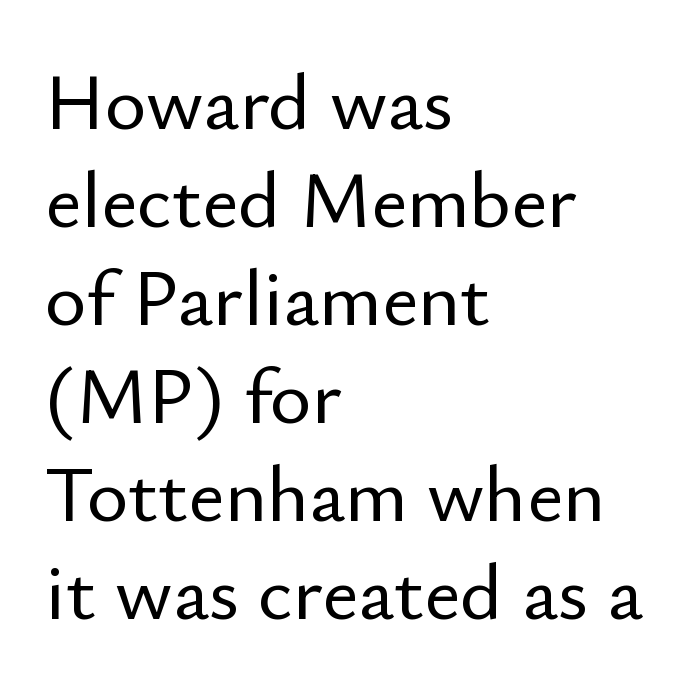
Q: Is the text italic (slanted)? A: No, it is upright.
Q: Is the typeface a serif or a sans-serif typeface? A: Sans-serif.
Q: Is the text underlined? A: No.
Q: How is the paragraph aligned? A: Left-aligned.
Q: Is the spacing between letters normal or unusually wide? A: Normal.
Q: Width (condensed, normal, or wide)? A: Normal.
Q: Stroke contrast? A: Low.
Q: x-height? A: Small.
Q: Monospaced? A: No.
